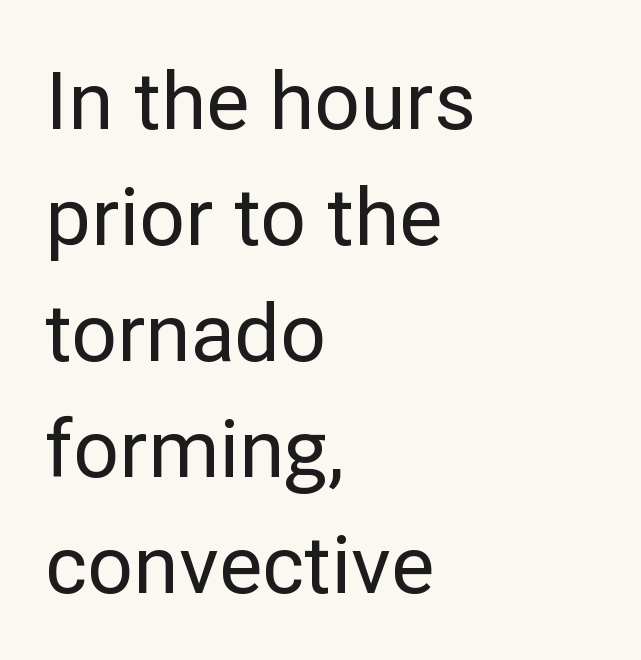
Is this a fixed-width face? No — the glyphs have proportional, varying widths. This is the regular roman posture of the typeface. Spacing between characters is what you'd get straight out of the box. The rag falls on the right side of this text block. Leading matches the norm, producing a regular column. Stroke terminals: plain, sans-serif.
